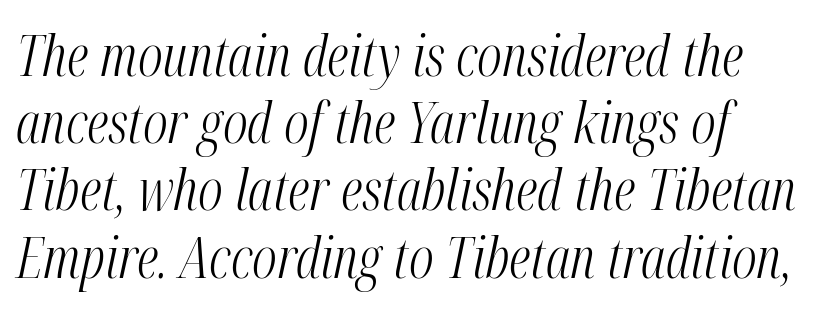
{"italic": "yes", "lean": "right", "slant_degrees": 12, "bold": "no", "weight": "light", "width": "condensed", "stroke_contrast": "medium", "x_height": "medium", "monospaced": "no", "underline": "no", "align": "left", "line_spacing_ratio": 1.2, "letter_spacing": "normal", "letter_spacing_em": 0.0, "glyph_px": 56}
